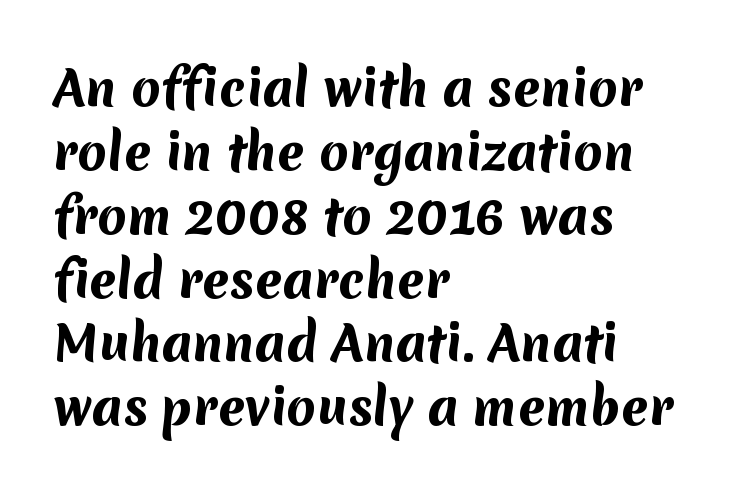
The image shows 48 px bold sans-serif type; set left-aligned, normal line spacing (1.33x), normal letter spacing, not underlined; medium stroke contrast and a medium x-height.
